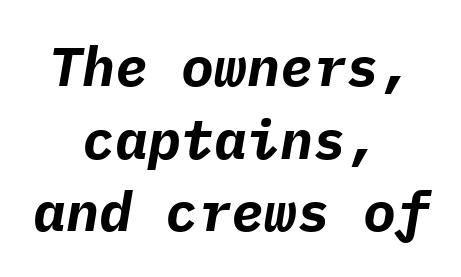
Observe the lean: these are italic letterforms. How would I describe the line gaps? Plain and ordinary. Notice how the passage keeps no hard edge, just a central spine. The zone under the glyphs is completely vacant.
